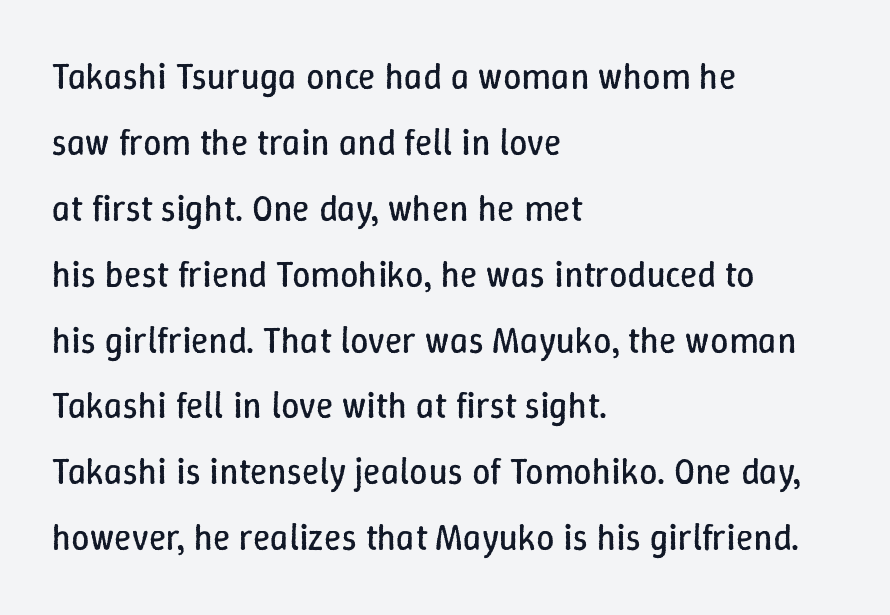
Q: Is the text bold? A: No.
Q: Is the text italic (slanted)? A: No, it is upright.
Q: Is the text underlined? A: No.
Q: How is the paragraph aligned? A: Left-aligned.
Q: Is the spacing between letters normal or unusually wide? A: Normal.
Q: Width (condensed, normal, or wide)? A: Normal.
Q: Stroke contrast? A: Low.
Q: x-height? A: Medium.
Q: Monospaced? A: No.
